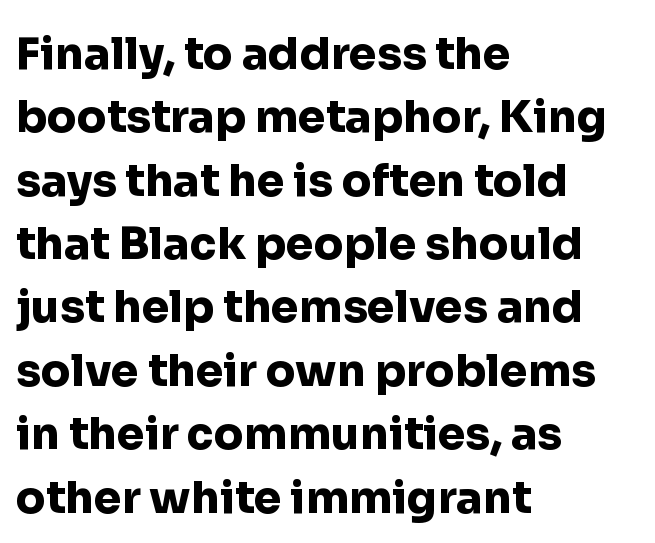
{"serif": "no", "italic": "no", "bold": "yes", "weight": "heavy", "width": "normal", "stroke_contrast": "low", "x_height": "medium", "monospaced": "no", "underline": "no", "align": "left", "line_spacing": "normal", "line_spacing_ratio": 1.44, "letter_spacing": "normal", "letter_spacing_em": 0.0, "glyph_px": 44}
